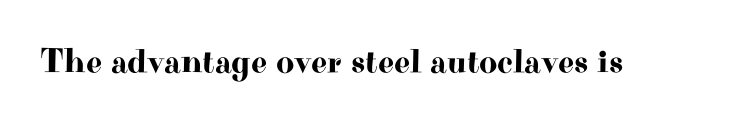
The image shows 35 px wide serif type, upright; set normal letter spacing, not underlined; high stroke contrast and a small x-height.
